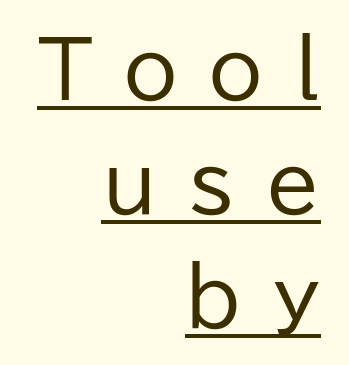
The image shows 78 px regular-weight sans-serif type, upright; set right-aligned, normal line spacing (1.46x), unusually wide letter spacing (+0.41 em), underlined; low stroke contrast and a medium x-height.
